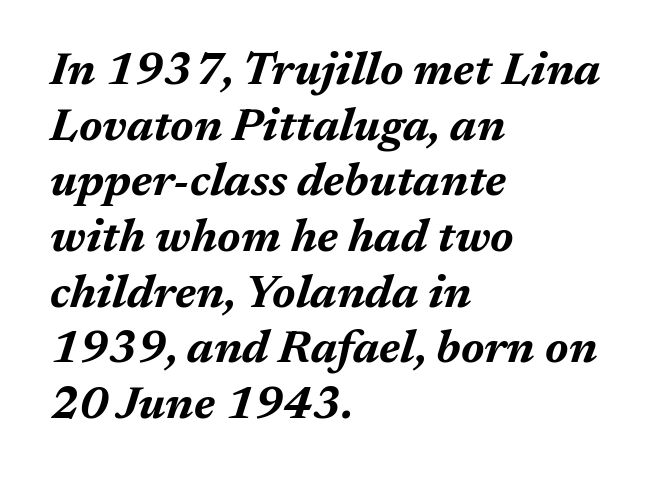
The image shows 46 px bold type, italic (leaning right); set left-aligned, line spacing 1.21x, normal letter spacing, not underlined; medium stroke contrast and a medium x-height.
